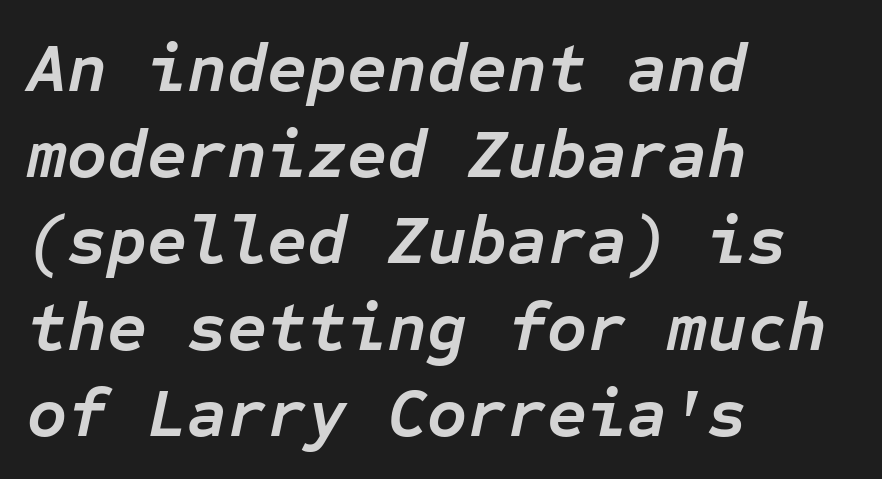
Q: Is the text bold? A: Yes.
Q: Is the text italic (slanted)? A: Yes, it leans right by about 12 degrees.
Q: Is the text underlined? A: No.
Q: How is the paragraph aligned? A: Left-aligned.
Q: Is the spacing between letters normal or unusually wide? A: Normal.
Q: Is the spacing between lines tight, normal or loose? A: Normal.
Q: Width (condensed, normal, or wide)? A: Normal.
Q: Stroke contrast? A: Low.
Q: x-height? A: Medium.
Q: Monospaced? A: Yes.
